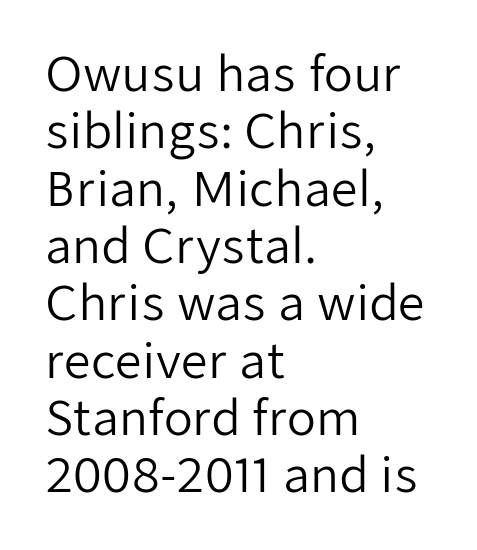
The image shows 47 px regular-weight sans-serif type, upright; set left-aligned, line spacing 1.22x, normal letter spacing, not underlined; low stroke contrast and a medium x-height.
